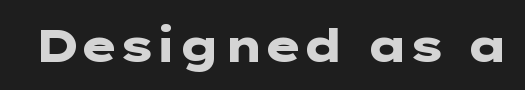
The image shows 46 px heavy, wide sans-serif type, upright; set normal letter spacing, not underlined; low stroke contrast and a medium x-height.
